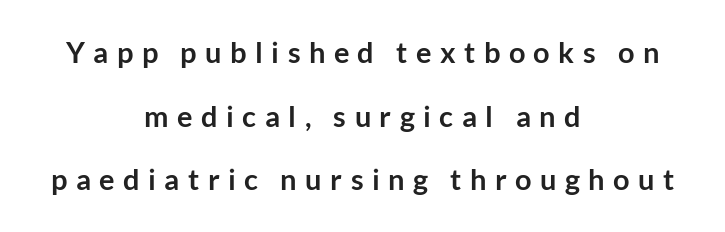
Underline: absent. The lettering holds an erect, upright posture throughout. Do the characters align in a grid? No, the font is proportional. There is plenty of visible air inserted between adjacent glyphs. These lines stack symmetrically, like a column narrowing and widening about its center. Every letter is thick-stroked: bold, no question.
